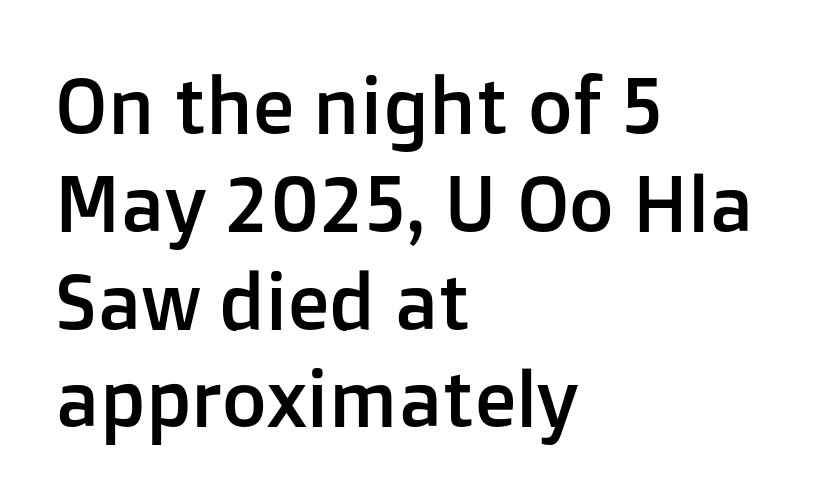
Alignment: flush left. The passage shown is typed in a proportional face where columns would drift. Check the space under the baseline: it is left empty. The line texture is even and compact thanks to regular tracking.
